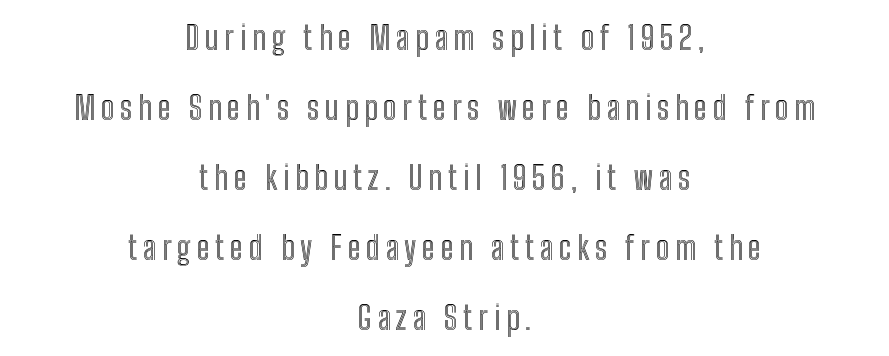
Q: Is the text italic (slanted)? A: No, it is upright.
Q: Is the text underlined? A: No.
Q: How is the paragraph aligned? A: Centered.
Q: Is the spacing between lines tight, normal or loose? A: Loose.
Q: Width (condensed, normal, or wide)? A: Condensed.
Q: x-height? A: Medium.
Q: Monospaced? A: No.
